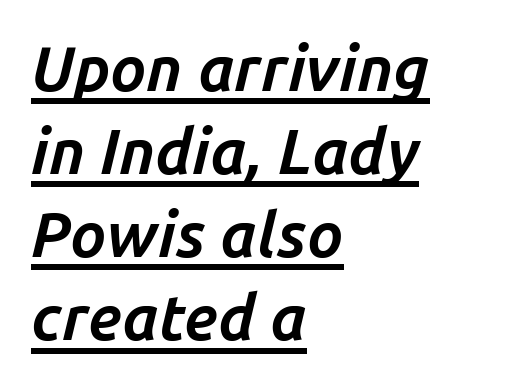
Is the type slanted? Yes — the strokes lean at a clear angle. The passage shown has conventional tracking throughout. Short and long lines alike share a common starting point at left. Regular leading. How heavy is the stroke? Heavy — this is a bold. Do the characters align in a grid? No, the font is proportional.
